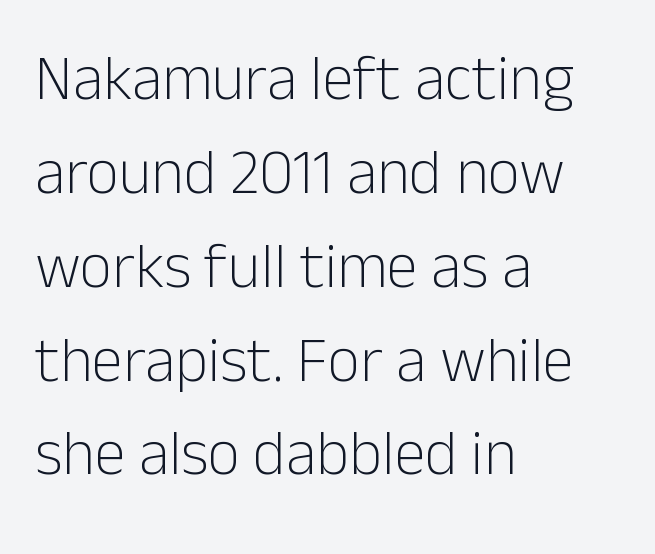
{"serif": "no", "italic": "no", "bold": "no", "weight": "light", "width": "normal", "stroke_contrast": "low", "x_height": "medium", "monospaced": "no", "underline": "no", "align": "left", "line_spacing": "normal", "line_spacing_ratio": 1.49, "letter_spacing": "normal", "letter_spacing_em": 0.0, "glyph_px": 63}
